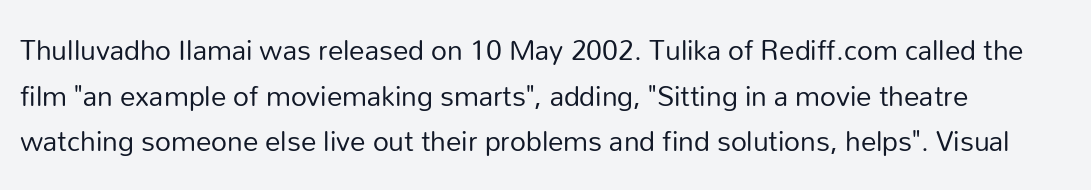
Is there much room between lines? A standard amount, neither cramped nor airy. Here the designer chose a conventional face with non-uniform glyph widths. Observe the ordinary spacing: letters are neighbours, not strangers. This is roman type, the default non-slanted kind.
